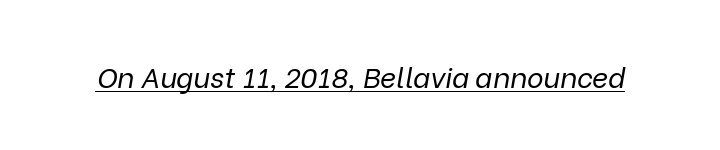
The image shows 28 px regular-weight type, italic (leaning right); set normal letter spacing, underlined; low stroke contrast and a medium x-height.
